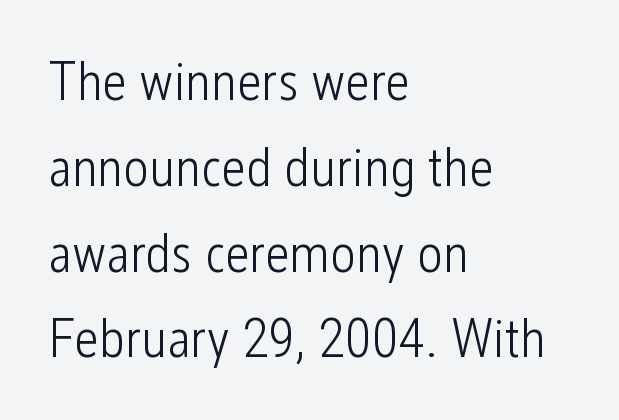
Q: Is the text bold? A: No.
Q: Is the text italic (slanted)? A: No, it is upright.
Q: Is the typeface a serif or a sans-serif typeface? A: Sans-serif.
Q: Is the text underlined? A: No.
Q: How is the paragraph aligned? A: Left-aligned.
Q: Is the spacing between letters normal or unusually wide? A: Normal.
Q: Is the spacing between lines tight, normal or loose? A: Normal.
Q: Width (condensed, normal, or wide)? A: Condensed.
Q: Stroke contrast? A: Low.
Q: x-height? A: Medium.
Q: Monospaced? A: No.
